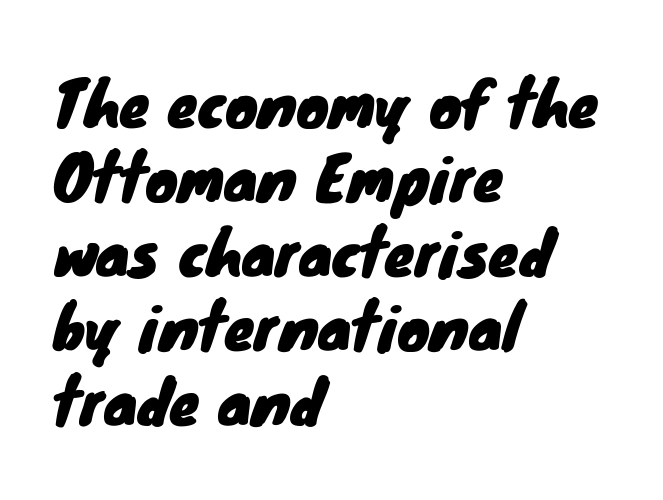
Q: Is the typeface a serif or a sans-serif typeface? A: Sans-serif.
Q: Is the text underlined? A: No.
Q: How is the paragraph aligned? A: Left-aligned.
Q: Is the spacing between letters normal or unusually wide? A: Normal.
Q: Width (condensed, normal, or wide)? A: Normal.
Q: Stroke contrast? A: Low.
Q: x-height? A: Small.
Q: Monospaced? A: No.
